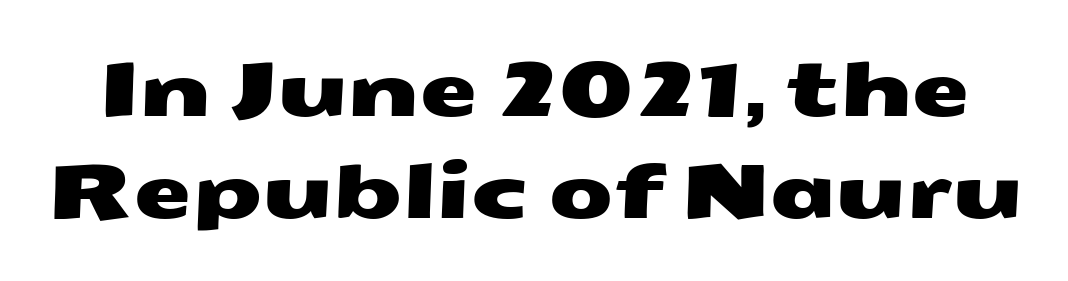
No feet cap the strokes, marking this as sans-serif type. If you measured baseline to baseline, you'd find a middling distance. Students, note that the glyphs here touch the page at normal intervals. Note the varied advance widths — an 'i' is clearly narrower than an 'm'. The space directly below the letters is spotless.
